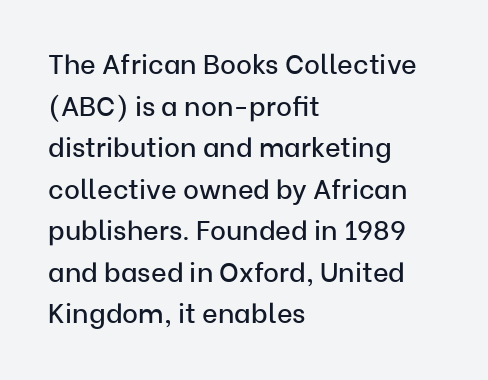
A typesetter would call this zero additional tracking. Line beginnings align vertically; line endings do not. The leading is moderate, giving the passage an even texture. No italicization has been applied; the sample stays upright. This rendering features lettering with no underline.
